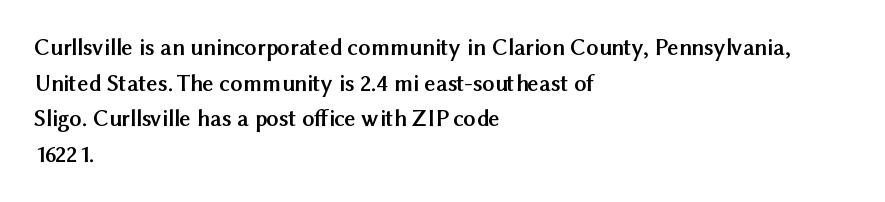
Q: Is the text bold? A: Yes.
Q: Is the text italic (slanted)? A: No, it is upright.
Q: Is the text underlined? A: No.
Q: How is the paragraph aligned? A: Left-aligned.
Q: Is the spacing between letters normal or unusually wide? A: Normal.
Q: Is the spacing between lines tight, normal or loose? A: Normal.
